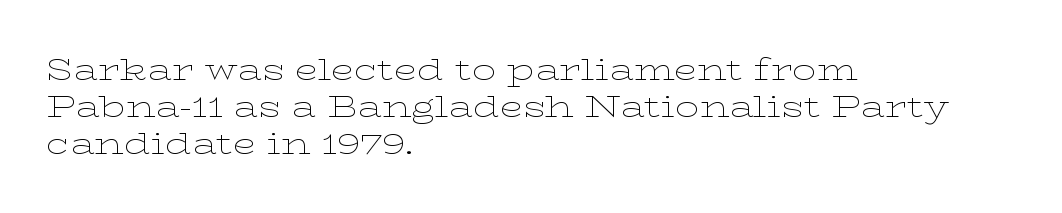
The image shows 30 px thin, wide serif type, upright; set left-aligned, line spacing 1.23x, normal letter spacing, not underlined; low stroke contrast and a medium x-height.
